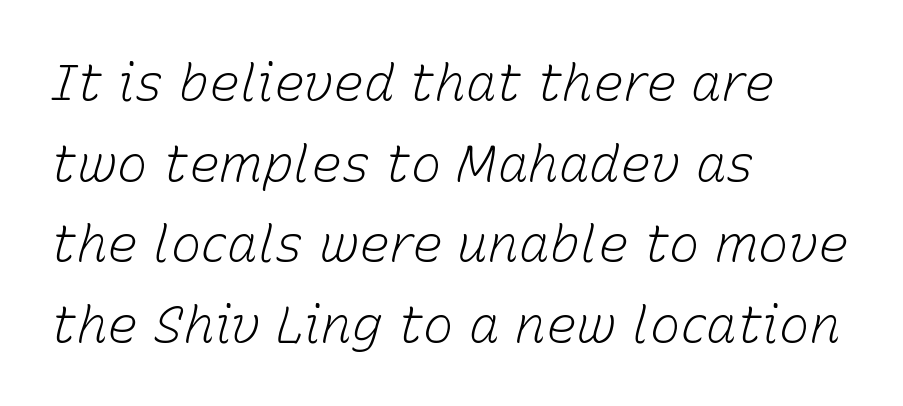
{"italic": "yes", "lean": "right", "slant_degrees": 15, "bold": "no", "weight": "light", "width": "normal", "stroke_contrast": "low", "x_height": "medium", "monospaced": "no", "underline": "no", "align": "left", "line_spacing": "normal", "line_spacing_ratio": 1.58, "letter_spacing": "normal", "letter_spacing_em": 0.0, "glyph_px": 51}
